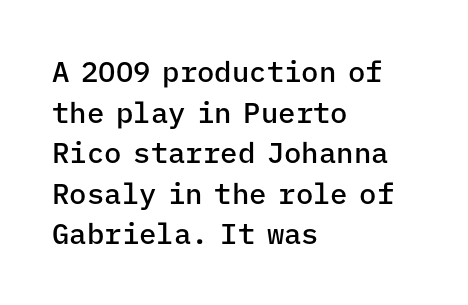
The image shows 29 px semibold sans-serif type, upright, monospaced; set left-aligned, normal line spacing (1.4x), normal letter spacing, not underlined; low stroke contrast and a medium x-height.
